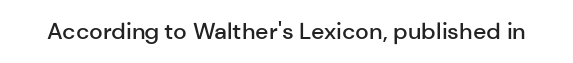
No extra tracking has been applied to these lines. The area under the type is left untouched. Weight: semibold (demi). If you drew a line through each stem, it would be perfectly vertical.
